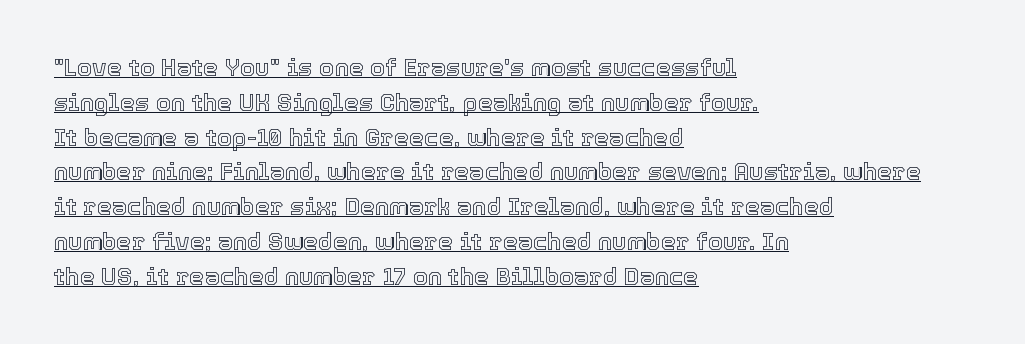
Students, observe the line beneath the letters — that is underlining. The gaps between neighbouring characters are ordinary and unremarkable. Reading down the column, the eye jumps a familiar distance to each next line. Italic: no, the glyphs are upright roman.
